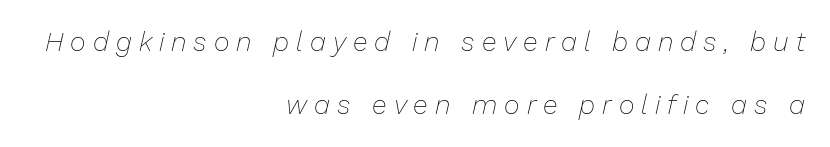
Q: Is the text bold? A: No.
Q: Is the text italic (slanted)? A: Yes, it leans right by about 13 degrees.
Q: Is the text underlined? A: No.
Q: How is the paragraph aligned? A: Right-aligned.
Q: Is the spacing between letters normal or unusually wide? A: Unusually wide.
Q: Is the spacing between lines tight, normal or loose? A: Loose.
